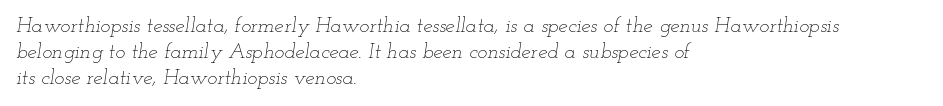
{"italic": "yes", "lean": "right", "slant_degrees": 12, "bold": "no", "underline": "no", "align": "left", "line_spacing_ratio": 1.23, "letter_spacing": "normal", "letter_spacing_em": 0.0, "glyph_px": 21}
